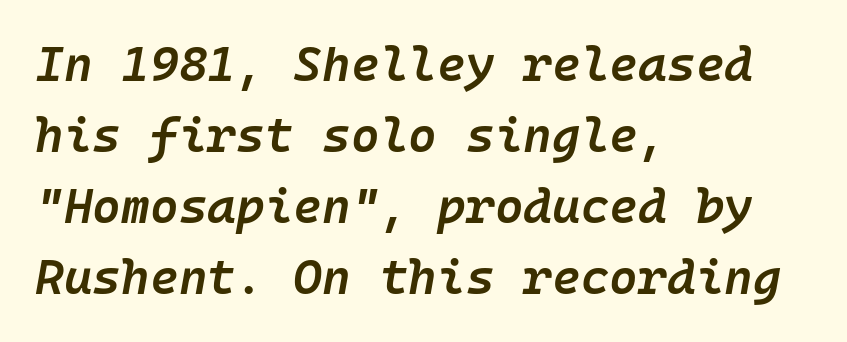
Q: Is the text bold? A: Semi-bold.
Q: Is the text italic (slanted)? A: Yes, it leans right by about 10 degrees.
Q: Is the text underlined? A: No.
Q: How is the paragraph aligned? A: Left-aligned.
Q: Is the spacing between letters normal or unusually wide? A: Normal.
Q: Is the spacing between lines tight, normal or loose? A: Normal.
Q: Width (condensed, normal, or wide)? A: Normal.
Q: Stroke contrast? A: Low.
Q: x-height? A: Medium.
